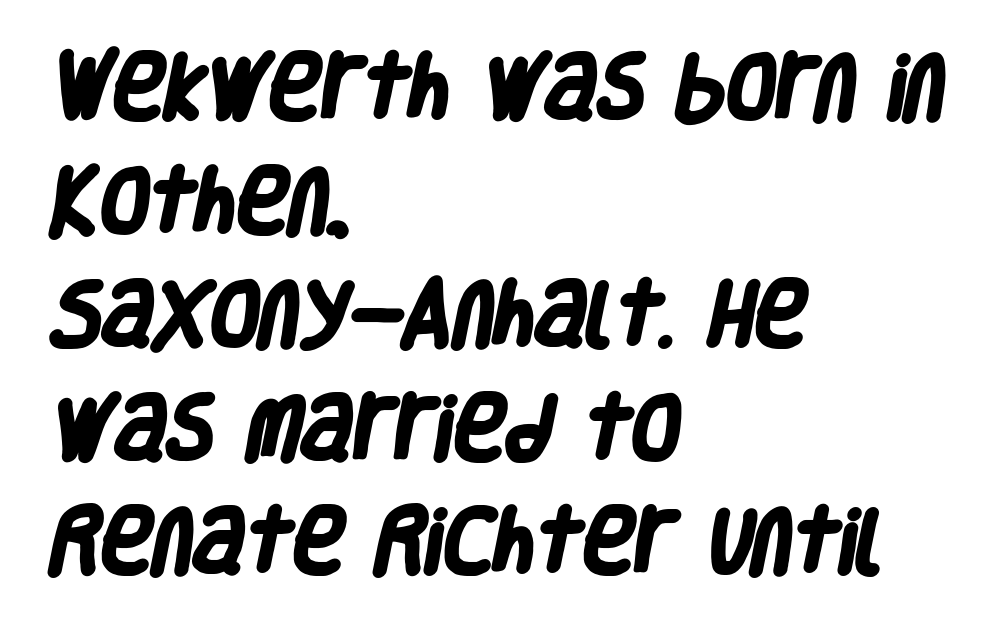
Q: Is the text bold? A: Yes.
Q: Is the typeface a serif or a sans-serif typeface? A: Sans-serif.
Q: Is the text underlined? A: No.
Q: How is the paragraph aligned? A: Left-aligned.
Q: Is the spacing between letters normal or unusually wide? A: Normal.
Q: Is the spacing between lines tight, normal or loose? A: Normal.
Q: Width (condensed, normal, or wide)? A: Condensed.
Q: Stroke contrast? A: Low.
Q: x-height? A: Large.
Q: Monospaced? A: No.
